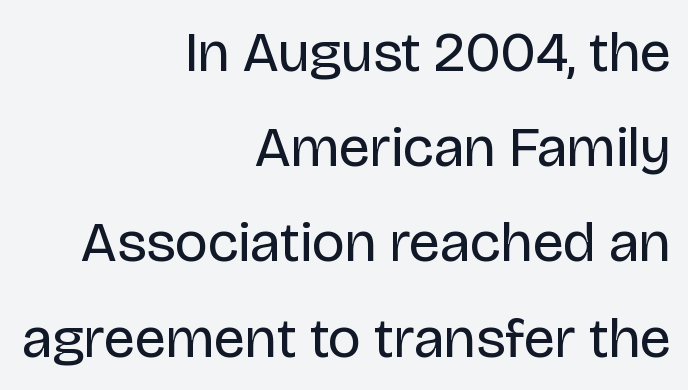
{"serif": "no", "italic": "no", "bold": "no", "weight": "regular", "width": "normal", "stroke_contrast": "low", "x_height": "large", "monospaced": "no", "underline": "no", "align": "right", "line_spacing": "normal", "line_spacing_ratio": 1.67, "letter_spacing": "normal", "letter_spacing_em": 0.0, "glyph_px": 57}
